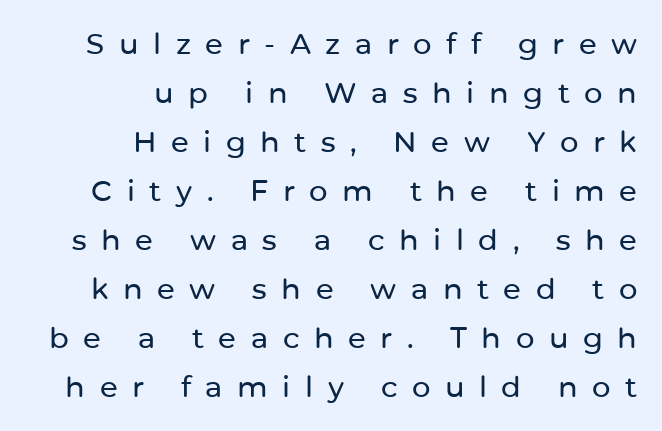
Q: Is the text italic (slanted)? A: No, it is upright.
Q: Is the typeface a serif or a sans-serif typeface? A: Sans-serif.
Q: Is the text underlined? A: No.
Q: How is the paragraph aligned? A: Right-aligned.
Q: Is the spacing between letters normal or unusually wide? A: Unusually wide.
Q: Is the spacing between lines tight, normal or loose? A: Normal.
Q: Width (condensed, normal, or wide)? A: Normal.
Q: Stroke contrast? A: Low.
Q: x-height? A: Medium.
Q: Monospaced? A: No.
